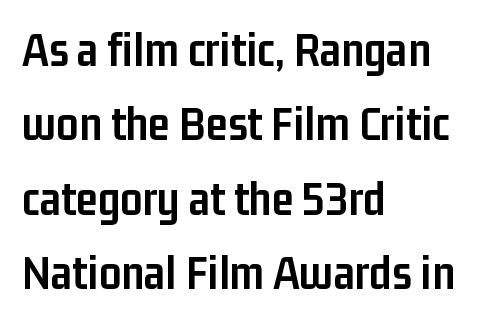
The paragraph has a hard left edge and a soft right edge. Do the characters align in a grid? No, the font is proportional. Check where the strokes stop: nothing finishes them off — pure sans. Descenders hang freely into open space. How heavy is the stroke? Heavy — this is a bold.
